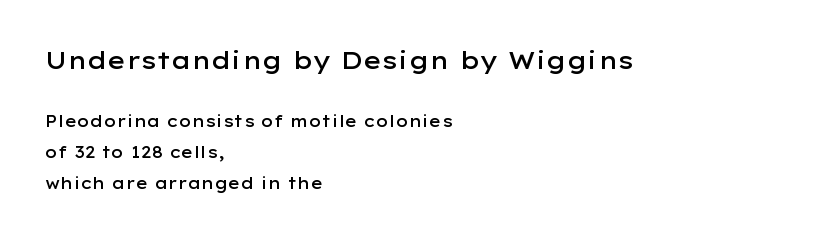
{"italic": "no", "bold": "semi", "underline": "no", "align": "left", "line_spacing": "loose", "line_spacing_ratio": 1.95, "letter_spacing": "normal", "letter_spacing_em": 0.0, "larger_block": "first", "size_ratio": 1.5, "glyph_px": 24}
